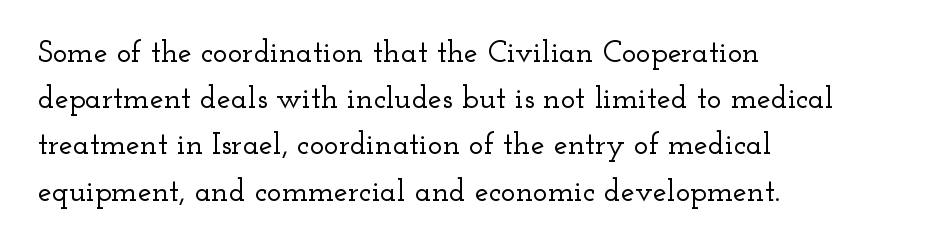
Q: Is the text italic (slanted)? A: No, it is upright.
Q: Is the typeface a serif or a sans-serif typeface? A: Serif.
Q: Is the text underlined? A: No.
Q: How is the paragraph aligned? A: Left-aligned.
Q: Is the spacing between letters normal or unusually wide? A: Normal.
Q: Is the spacing between lines tight, normal or loose? A: Normal.
Q: Width (condensed, normal, or wide)? A: Wide.
Q: Stroke contrast? A: Low.
Q: x-height? A: Small.
Q: Monospaced? A: No.
